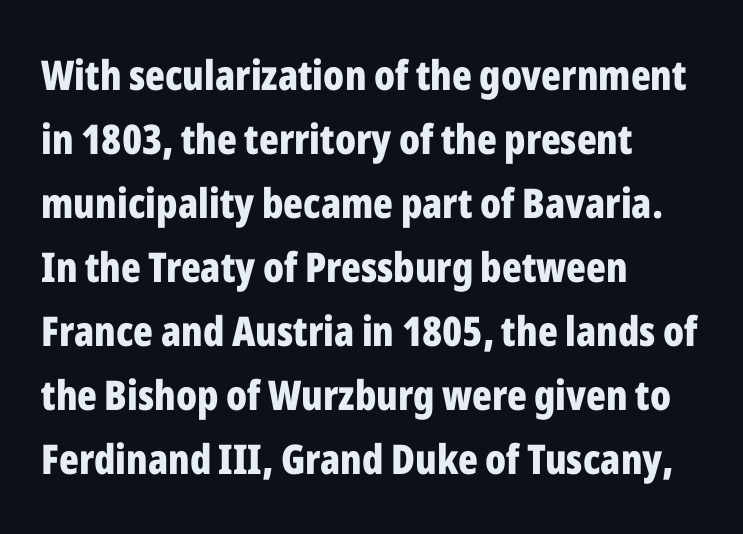
Q: Is the text bold? A: Yes.
Q: Is the text italic (slanted)? A: No, it is upright.
Q: Is the typeface a serif or a sans-serif typeface? A: Sans-serif.
Q: Is the text underlined? A: No.
Q: How is the paragraph aligned? A: Left-aligned.
Q: Is the spacing between letters normal or unusually wide? A: Normal.
Q: Is the spacing between lines tight, normal or loose? A: Normal.
Q: Width (condensed, normal, or wide)? A: Condensed.
Q: Stroke contrast? A: Low.
Q: x-height? A: Medium.
Q: Monospaced? A: No.
